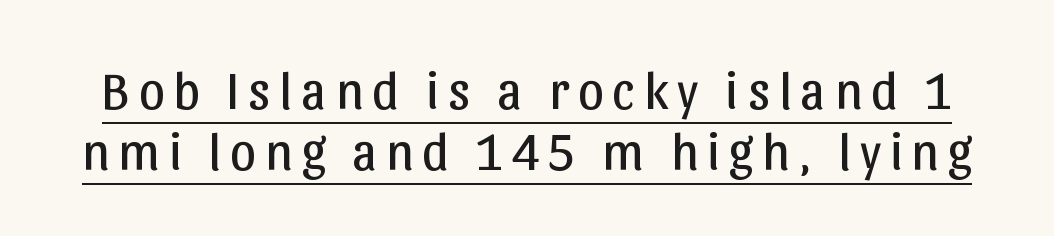
The rendering uses natural spacing where letterforms have individual widths. Has an underline been added? It has. Look at the bottom of the vertical strokes: they stop flat, with no serifs. Tall strokes in this sample are plumb rather than angled. Compared with a typical body face, this is equally light or lighter still.
